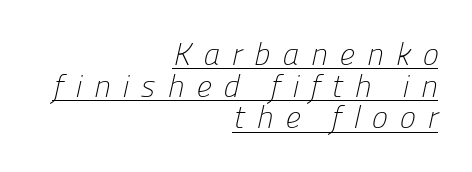
The image shows 31 px light sans-serif type; set right-aligned, tight line spacing (1.02x), unusually wide letter spacing (+0.37 em), underlined; low stroke contrast and a medium x-height.
